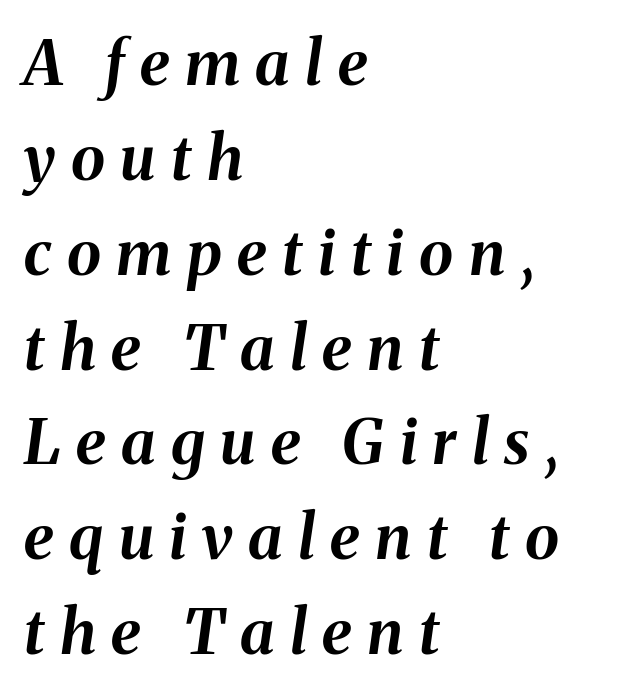
Each letter keeps its own natural width here, so spacing adapts to shape. This is heavy type, rendered in bold. Reading down the column, the eye jumps a familiar distance to each next line. Look at the tracking — it's clearly loosened, letters drifting apart.
